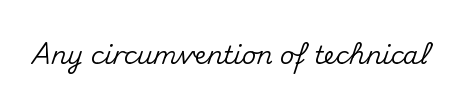
Characters follow at the spacing the type designer built in. The words here are not underlined.
